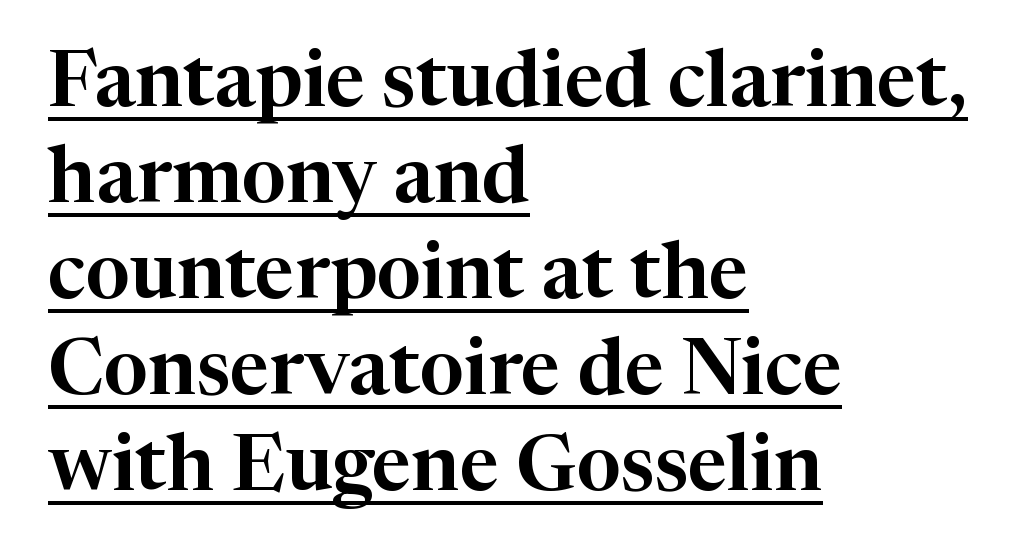
Q: Is the text italic (slanted)? A: No, it is upright.
Q: Is the typeface a serif or a sans-serif typeface? A: Serif.
Q: Is the text underlined? A: Yes.
Q: How is the paragraph aligned? A: Left-aligned.
Q: Is the spacing between letters normal or unusually wide? A: Normal.
Q: Width (condensed, normal, or wide)? A: Normal.
Q: Stroke contrast? A: High.
Q: x-height? A: Medium.
Q: Monospaced? A: No.
